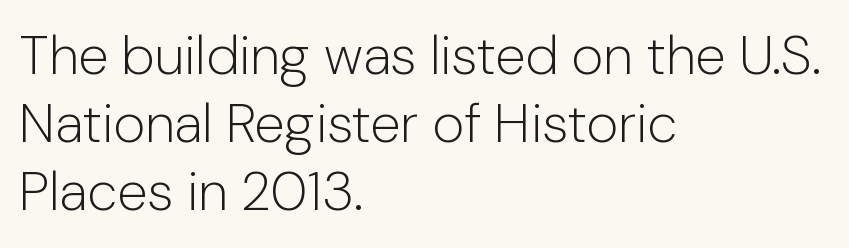
Words float on clear page, feet unadorned. Caption: standard tracking, unaltered. A light-to-regular cut is what we see here. Is the block centered? No — it sits flush against the left margin. Note the varied advance widths — an 'i' is clearly narrower than an 'm'.
